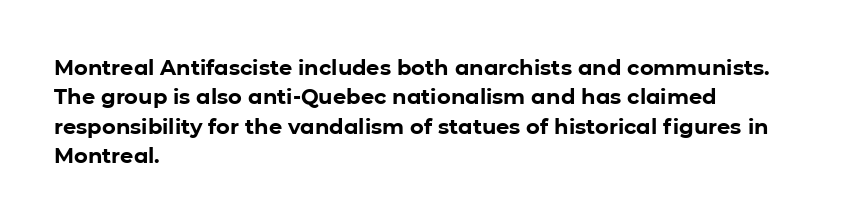
The image shows 21 px bold type, upright; set left-aligned, normal line spacing (1.4x), normal letter spacing, not underlined.
